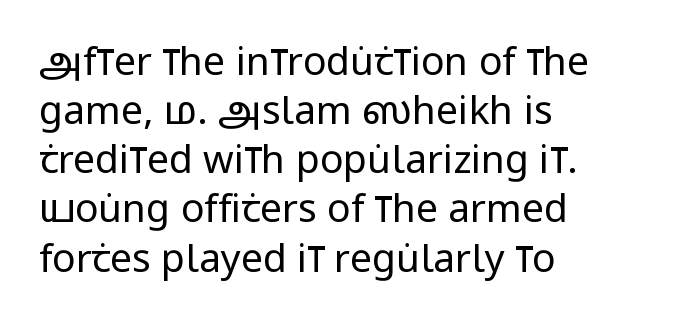
{"serif": "no", "italic": "no", "bold": "no", "weight": "regular", "width": "condensed", "stroke_contrast": "low", "x_height": "large", "monospaced": "no", "underline": "no", "align": "left", "line_spacing": "normal", "line_spacing_ratio": 1.26, "letter_spacing": "normal", "letter_spacing_em": 0.0, "glyph_px": 39}
